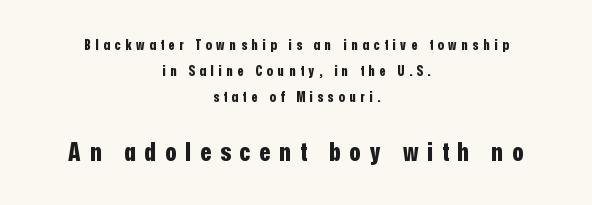
{"italic": "no", "bold": "yes", "underline": "no", "align": "center", "line_spacing_ratio": 1.87, "letter_spacing": "wide", "letter_spacing_em": 0.34, "larger_block": "second", "size_ratio": 1.86, "glyph_px": 26}
